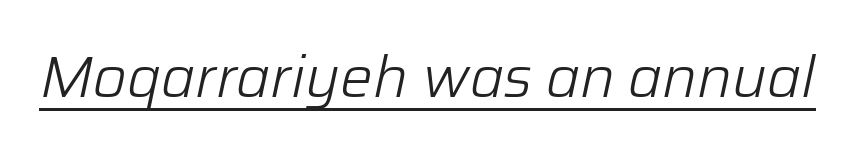
The image shows 58 px light type, italic (leaning right); set normal letter spacing, underlined; low stroke contrast and a medium x-height.
